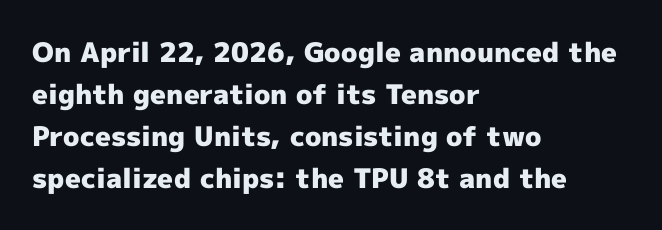
The image shows 27 px bold type, upright; set left-aligned, normal line spacing (1.56x), normal letter spacing, not underlined.
